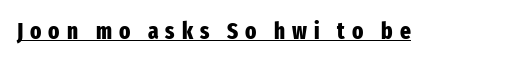
Notice how a bar underscores the lettering throughout. You'd pick this weight for a headline — it's a proper bold. The passage shown has open, widely tracked lettering throughout. The lettering holds an erect, upright posture throughout.
